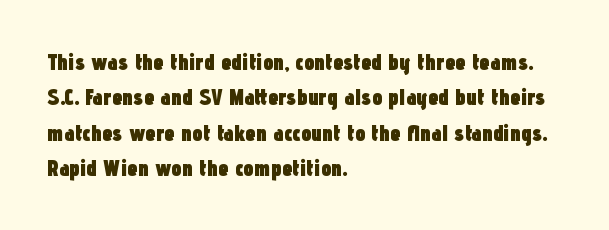
{"italic": "no", "bold": "yes", "underline": "no", "align": "left", "line_spacing": "normal", "line_spacing_ratio": 1.54, "letter_spacing": "normal", "letter_spacing_em": 0.0, "glyph_px": 23}
